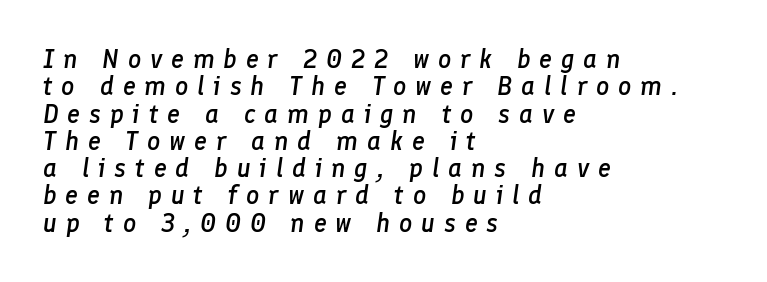
Typeset ragged right — the left edge is the straight one. In terms of letterspacing, this is a distinctly airy, spread setting. Caption: semibold face, moderately heavy strokes. Tall strokes in this sample are angled rather than plumb. Letters rest on an invisible, unmarked baseline. This block would grow much taller if given ordinary leading; it's compressed now.
